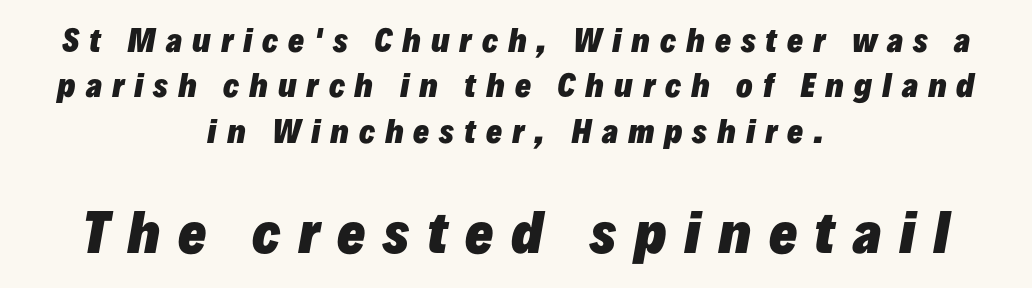
The passage is arranged like a title page — every line centered. The space between consecutive lines is moderate. The following chunk of copy outweighs the initial chunk in type size. Glance below the letters and you will spot only blank space. This rendering widens character spacing well past its baseline value.
